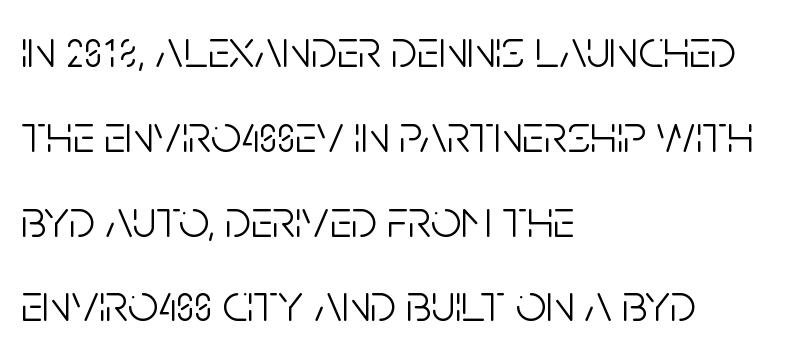
Q: Is the text bold? A: No.
Q: Is the text italic (slanted)? A: No, it is upright.
Q: Is the typeface a serif or a sans-serif typeface? A: Sans-serif.
Q: Is the text underlined? A: No.
Q: How is the paragraph aligned? A: Left-aligned.
Q: Is the spacing between letters normal or unusually wide? A: Normal.
Q: Is the spacing between lines tight, normal or loose? A: Normal.
Q: Width (condensed, normal, or wide)? A: Condensed.
Q: Stroke contrast? A: Low.
Q: x-height? A: Large.
Q: Monospaced? A: No.
